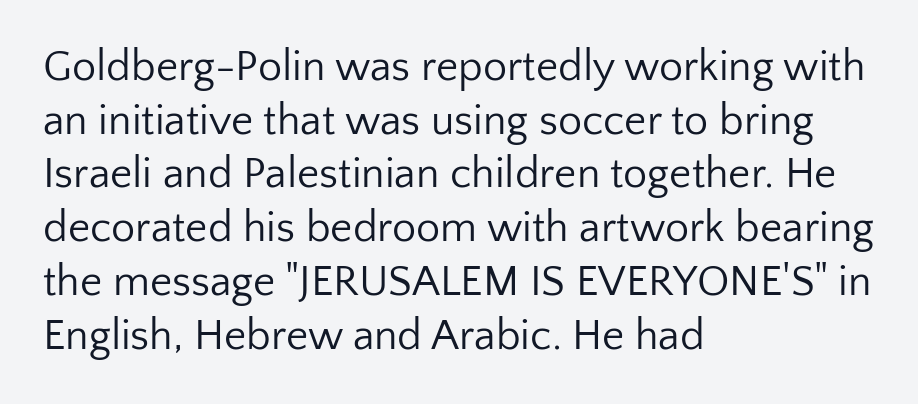
Horizontal alignment here is leftward, the default for most running prose. Looks like regular typesetting: each glyph gets only the width it needs. A sans-serif font was chosen for this passage. The typeface has the unassuming heft of standard copy or less.
